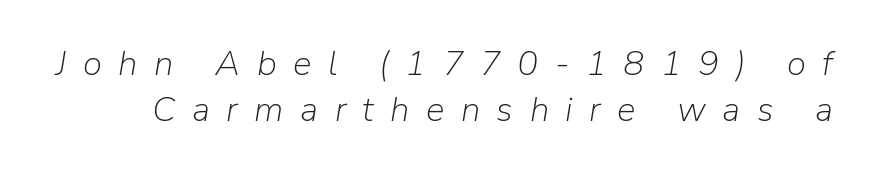
Q: Is the text bold? A: No.
Q: Is the text italic (slanted)? A: Yes, it leans right by about 9 degrees.
Q: Is the text underlined? A: No.
Q: Is the spacing between letters normal or unusually wide? A: Unusually wide.
Q: Is the spacing between lines tight, normal or loose? A: Normal.
Q: Width (condensed, normal, or wide)? A: Normal.
Q: Stroke contrast? A: Low.
Q: x-height? A: Medium.
Q: Monospaced? A: No.
